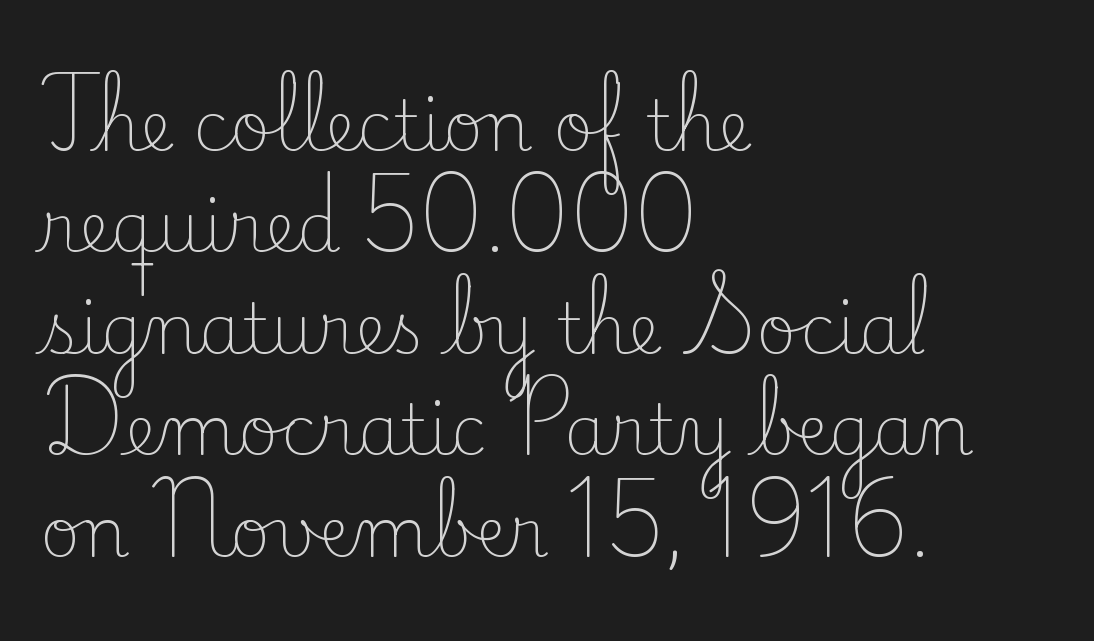
The line-height multiplier appears to be the usual default. Each letter keeps its own natural width here, so spacing adapts to shape. No chunkiness to these letters — they're not bold. Unlike italic type, these characters show no tilt at all.
